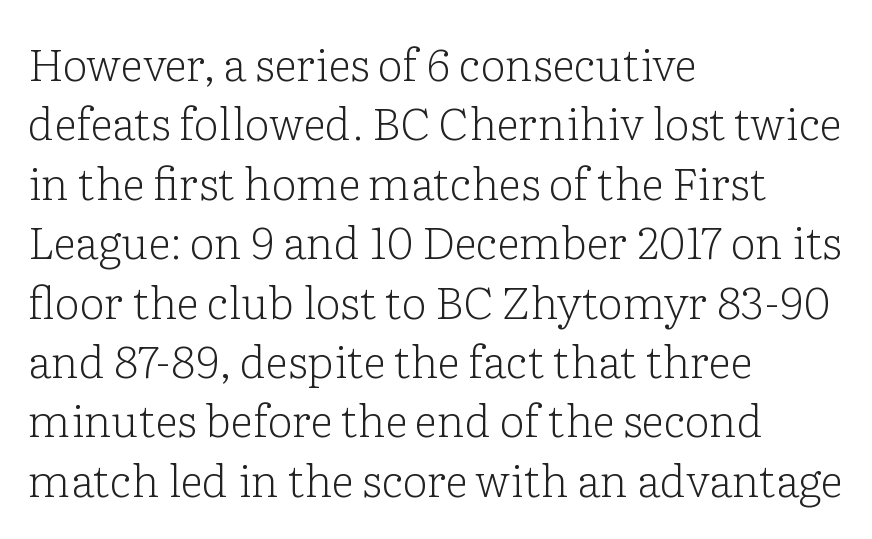
The passage shown is typed in a proportional face where columns would drift. Posture: upright roman. Weight: in the light-to-regular range. The foot of each line stays bare and open.
